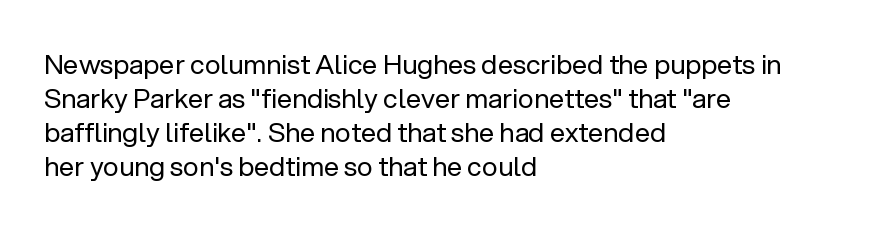
{"italic": "no", "bold": "no", "underline": "no", "align": "left", "line_spacing": "normal", "line_spacing_ratio": 1.26, "letter_spacing": "normal", "letter_spacing_em": 0.0, "glyph_px": 27}
